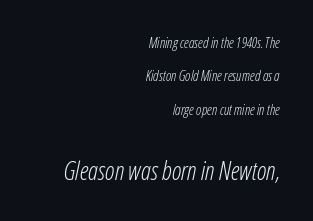
Q: Is the text bold? A: No.
Q: Is the text italic (slanted)? A: Yes, it leans right by about 12 degrees.
Q: Is the text underlined? A: No.
Q: How is the paragraph aligned? A: Right-aligned.
Q: Is the spacing between letters normal or unusually wide? A: Normal.
Q: Is the spacing between lines tight, normal or loose? A: Loose.
Q: Which block of text is set in a larger size, the first (top) or the second (bottom)? A: The second (bottom) one.
